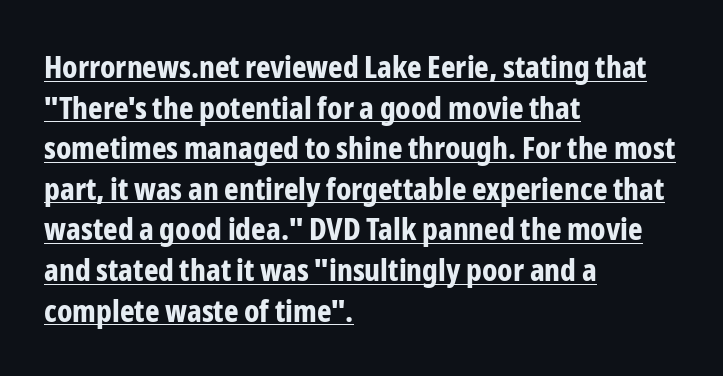
{"serif": "no", "italic": "no", "bold": "yes", "weight": "bold", "width": "condensed", "stroke_contrast": "low", "x_height": "medium", "monospaced": "no", "underline": "yes", "align": "left", "line_spacing": "normal", "line_spacing_ratio": 1.31, "letter_spacing": "normal", "letter_spacing_em": 0.0, "glyph_px": 31}
